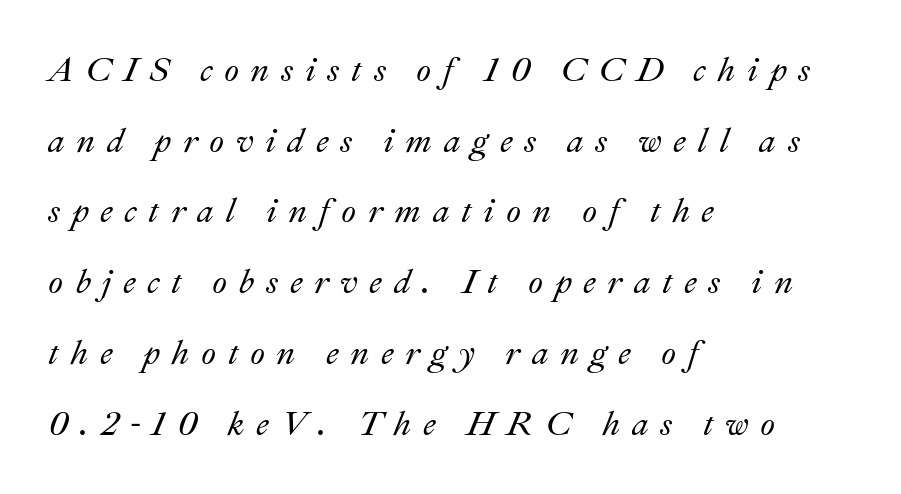
{"italic": "yes", "lean": "right", "slant_degrees": 22, "width": "normal", "stroke_contrast": "medium", "x_height": "small", "monospaced": "no", "underline": "no", "align": "left", "line_spacing": "loose", "line_spacing_ratio": 2.08, "letter_spacing": "wide", "letter_spacing_em": 0.34, "glyph_px": 34}
